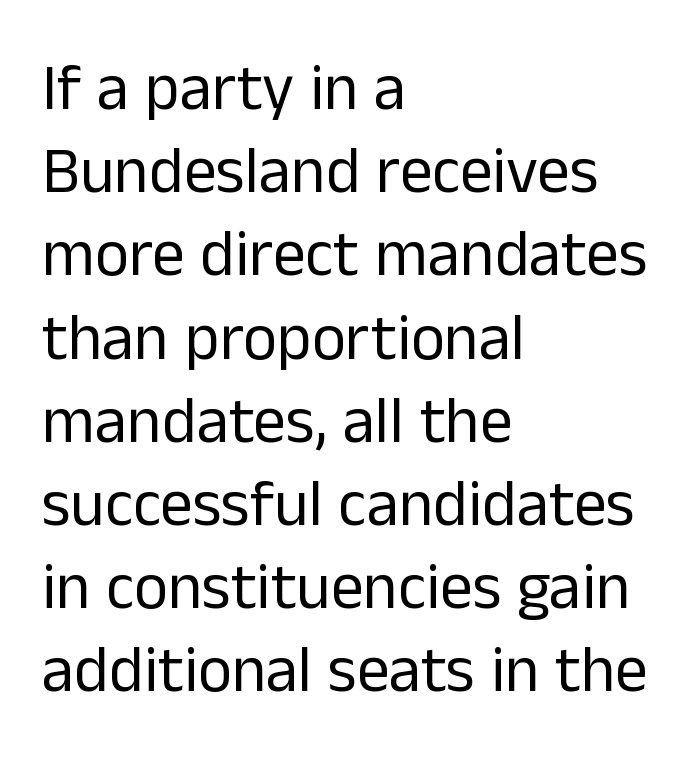
Glance below the letters and you will spot only blank space. Where is the straight margin? On the left. The letters advance in unequal steps, a hallmark of proportional type. Rows of type keep a routine distance in the vertical direction. Vertical stems look standard width or narrower in stroke. Tall strokes in this sample are plumb rather than angled.
